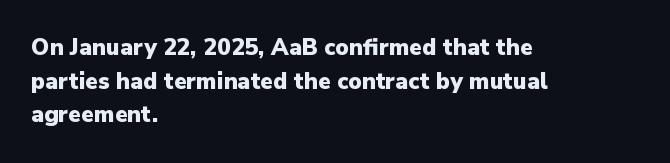
Each line starts at the same left margin while the right side varies. One glance says typical: line gaps are just what's usual. Nope, not italic — everything's standing straight. Plenty of ink on the page — the face is bold.
